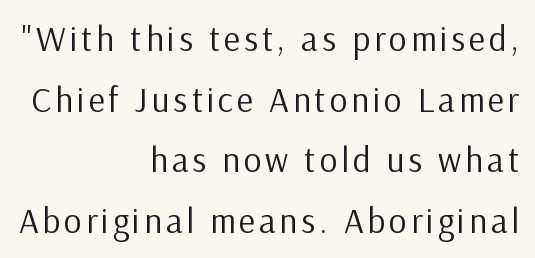
Counters stay open thanks to moderate or lighter strokes. The typesetter chose a ragged-left arrangement here. In terms of posture, this sample is upright. These lines are composed in type without serifs. Type without underlining.
